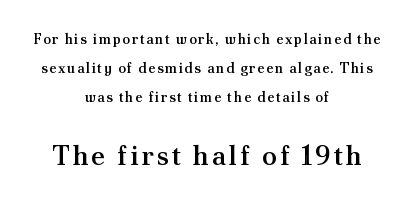
The line-height multiplier appears high, well above default. A fair bit of extra ink — the face is semibold, not bold. Every stem runs plumb, perpendicular to the baseline. Type size steps up from the first block to the second.
